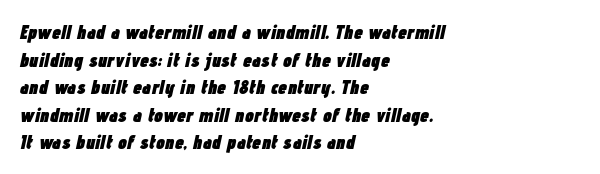
Q: Is the text bold? A: Yes.
Q: Is the text italic (slanted)? A: Yes, it leans right by about 12 degrees.
Q: Is the text underlined? A: No.
Q: How is the paragraph aligned? A: Left-aligned.
Q: Is the spacing between letters normal or unusually wide? A: Normal.
Q: Is the spacing between lines tight, normal or loose? A: Normal.
